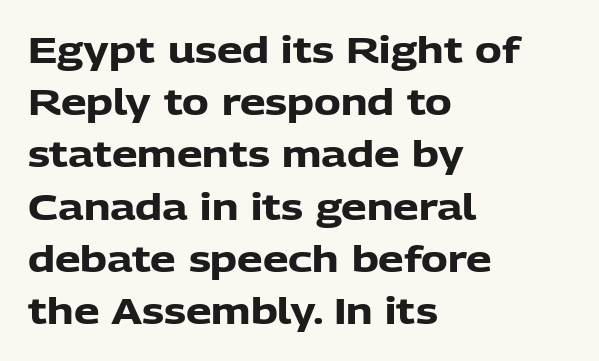
{"serif": "no", "italic": "no", "bold": "yes", "weight": "heavy", "width": "normal", "stroke_contrast": "low", "x_height": "medium", "monospaced": "no", "underline": "no", "align": "left", "line_spacing": "normal", "line_spacing_ratio": 1.45, "letter_spacing": "normal", "letter_spacing_em": 0.0, "glyph_px": 36}
